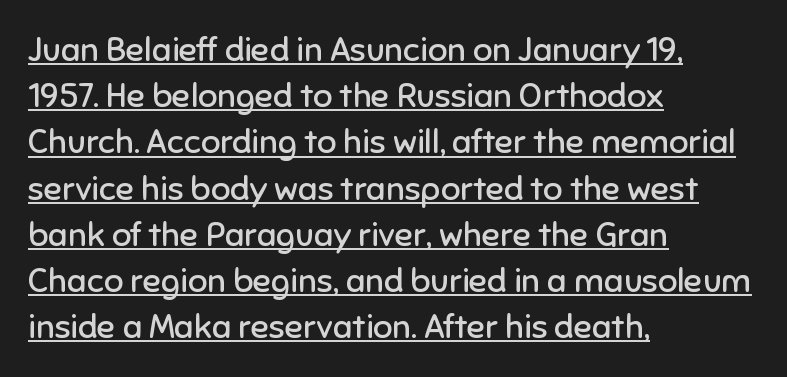
Q: Is the text bold? A: No.
Q: Is the text italic (slanted)? A: No, it is upright.
Q: Is the typeface a serif or a sans-serif typeface? A: Sans-serif.
Q: Is the text underlined? A: Yes.
Q: How is the paragraph aligned? A: Left-aligned.
Q: Is the spacing between letters normal or unusually wide? A: Normal.
Q: Is the spacing between lines tight, normal or loose? A: Normal.
Q: Width (condensed, normal, or wide)? A: Normal.
Q: Stroke contrast? A: Low.
Q: x-height? A: Medium.
Q: Monospaced? A: No.
